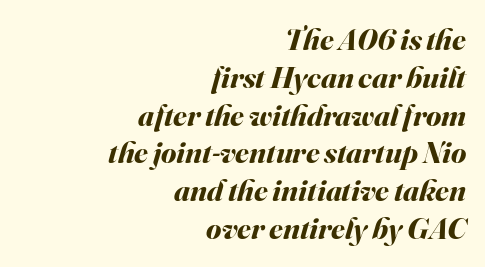
The image shows 31 px bold type, italic (leaning right); set right-aligned, line spacing 1.22x, normal letter spacing, not underlined; medium stroke contrast and a small x-height.
